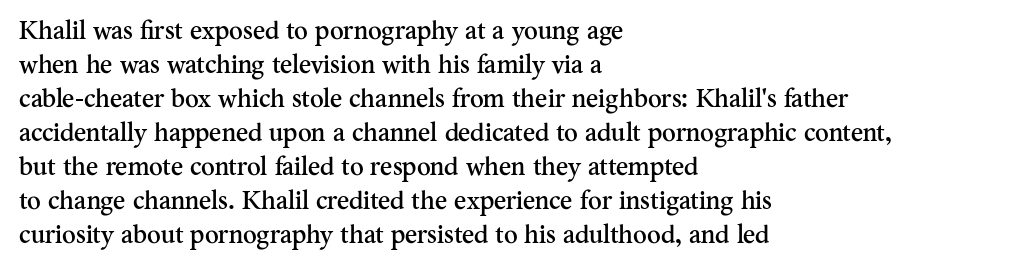
{"italic": "no", "underline": "no", "align": "left", "line_spacing": "normal", "line_spacing_ratio": 1.31, "letter_spacing": "normal", "letter_spacing_em": 0.0, "glyph_px": 26}
